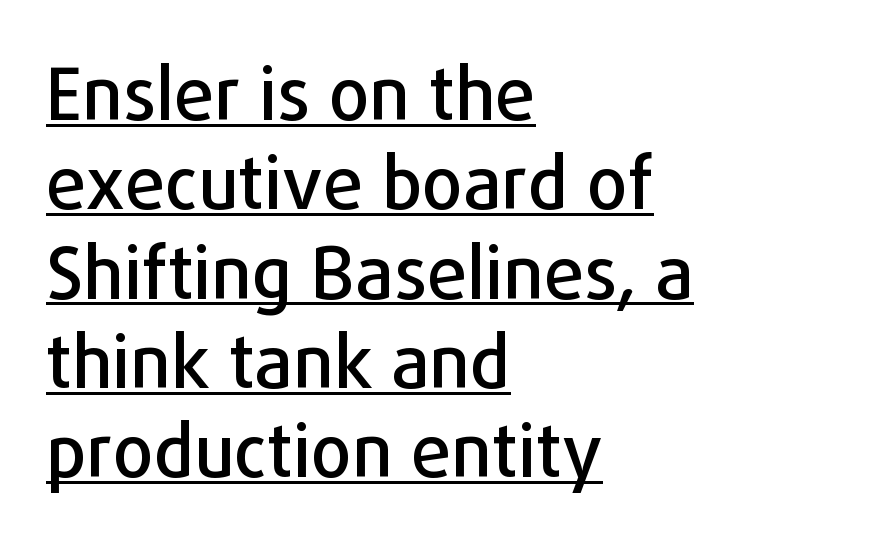
The image shows 72 px sans-serif type, upright; set left-aligned, line spacing 1.24x, normal letter spacing, underlined; low stroke contrast and a medium x-height.
